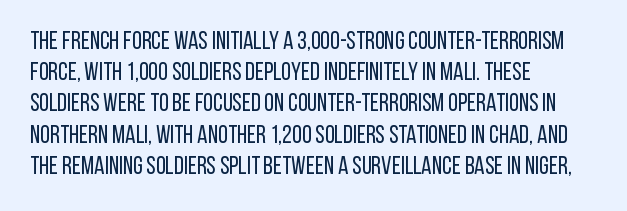
Q: Is the text bold? A: No.
Q: Is the text italic (slanted)? A: No, it is upright.
Q: Is the text underlined? A: No.
Q: How is the paragraph aligned? A: Left-aligned.
Q: Is the spacing between letters normal or unusually wide? A: Normal.
Q: Is the spacing between lines tight, normal or loose? A: Normal.
